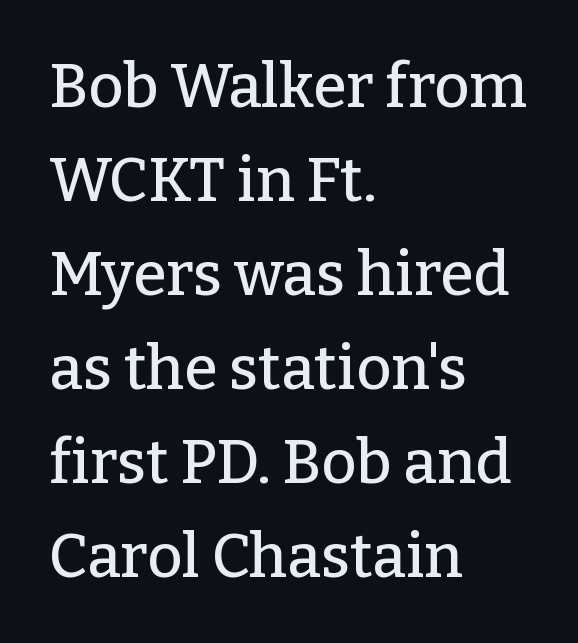
{"serif": "yes", "italic": "no", "width": "normal", "stroke_contrast": "low", "x_height": "medium", "monospaced": "no", "underline": "no", "align": "left", "line_spacing": "normal", "line_spacing_ratio": 1.54, "letter_spacing": "normal", "letter_spacing_em": 0.0, "glyph_px": 61}
